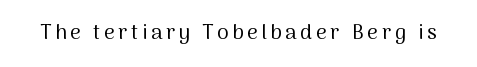
Nope, not italic — everything's standing straight. Weight: regular or lighter. This rendering features lettering with no underline.
